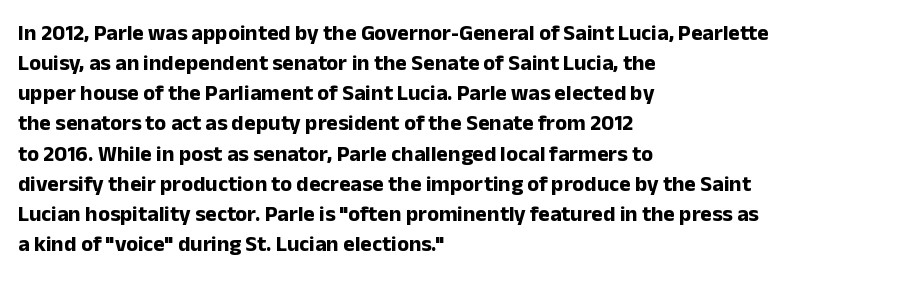
The paragraph shown leans on its left margin. This block has exactly the height ordinary leading produces. Italic: no, the glyphs are upright roman. The baseline area is clear.
